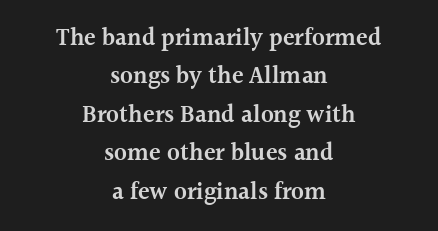
The image shows 24 px text type, upright; set centered, normal line spacing (1.6x), normal letter spacing, not underlined.
